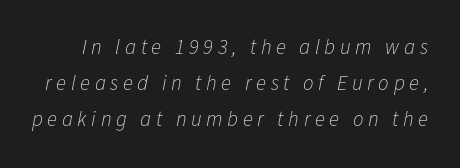
{"italic": "yes", "lean": "right", "slant_degrees": 11, "bold": "no", "underline": "no", "line_spacing_ratio": 1.72, "letter_spacing": "wide", "letter_spacing_em": 0.22, "glyph_px": 21}
